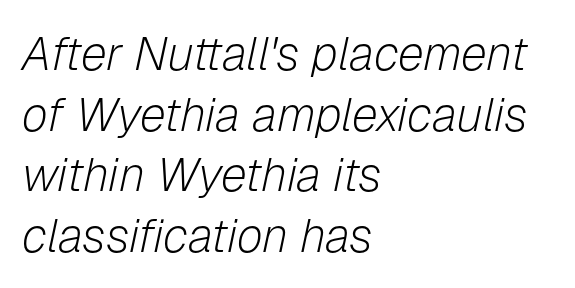
{"italic": "yes", "lean": "right", "slant_degrees": 12, "bold": "no", "weight": "light", "width": "normal", "stroke_contrast": "low", "x_height": "medium", "monospaced": "no", "underline": "no", "align": "left", "line_spacing": "normal", "line_spacing_ratio": 1.29, "letter_spacing": "normal", "letter_spacing_em": 0.0, "glyph_px": 47}
